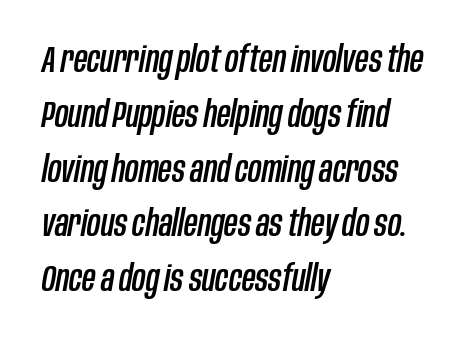
Q: Is the text italic (slanted)? A: Yes, it leans right by about 10 degrees.
Q: Is the text underlined? A: No.
Q: How is the paragraph aligned? A: Left-aligned.
Q: Is the spacing between letters normal or unusually wide? A: Normal.
Q: Is the spacing between lines tight, normal or loose? A: Normal.
Q: Width (condensed, normal, or wide)? A: Condensed.
Q: Stroke contrast? A: Low.
Q: x-height? A: Large.
Q: Monospaced? A: No.
